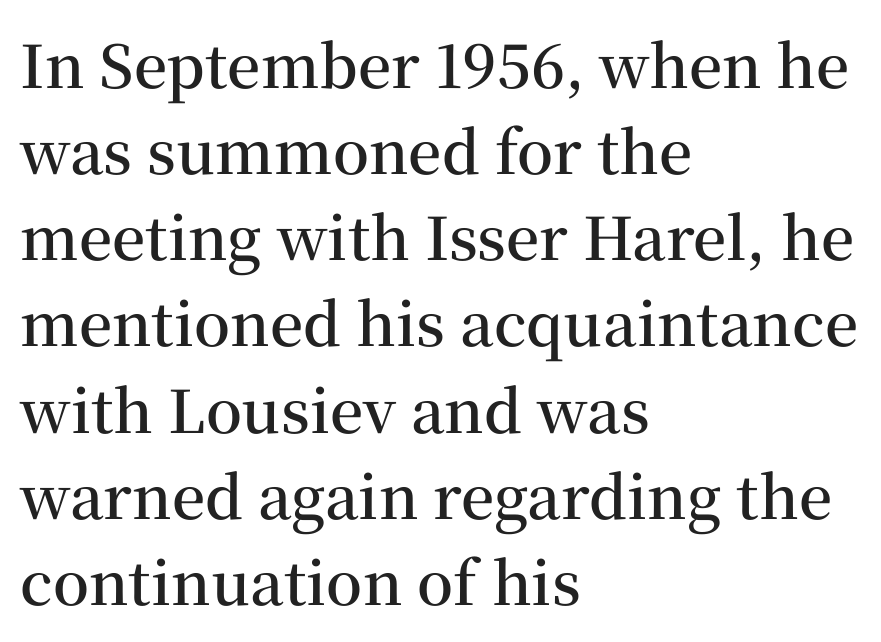
{"serif": "yes", "italic": "no", "bold": "semi", "weight": "semibold", "width": "normal", "stroke_contrast": "medium", "x_height": "medium", "monospaced": "no", "underline": "no", "align": "left", "line_spacing": "normal", "line_spacing_ratio": 1.46, "letter_spacing": "normal", "letter_spacing_em": 0.0, "glyph_px": 59}
